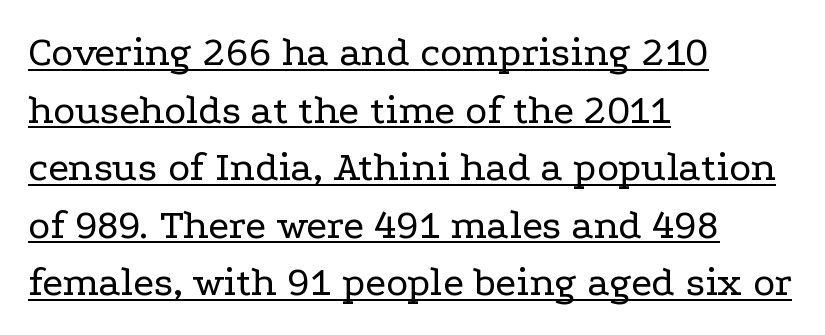
The glyphs are accompanied by a horizontal stroke just below them. Character widths vary here, with narrow letters taking less room than wide ones. Horizontal bands of white between lines are of average thickness. Observe the ordinary spacing: letters are neighbours, not strangers.
